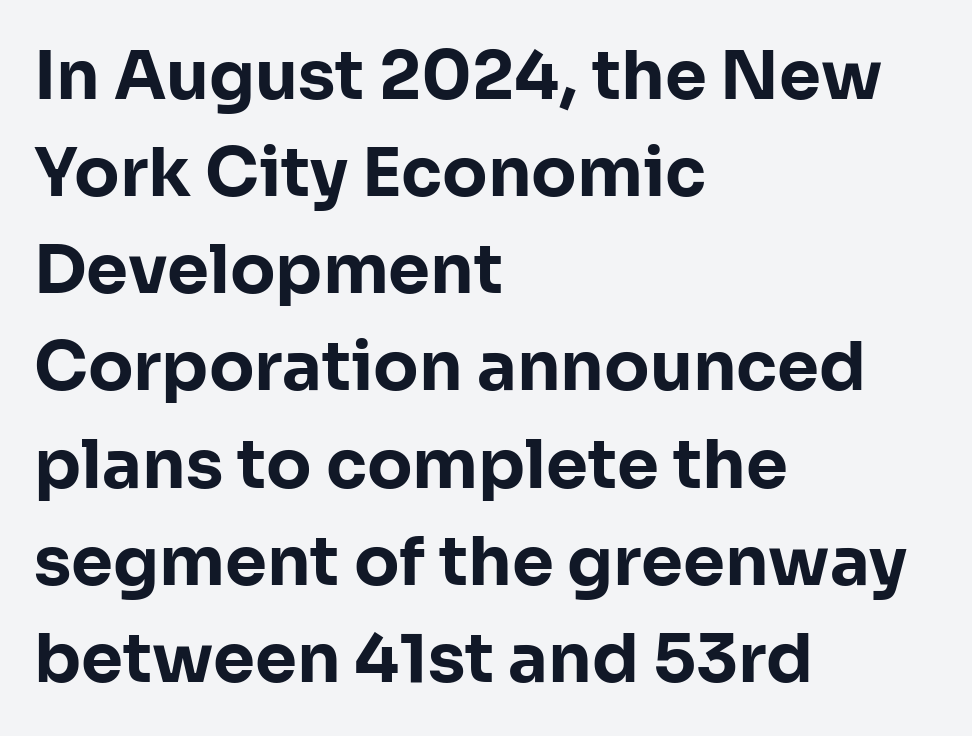
{"serif": "no", "italic": "no", "bold": "yes", "weight": "bold", "width": "normal", "stroke_contrast": "low", "x_height": "medium", "monospaced": "no", "underline": "no", "align": "left", "line_spacing": "normal", "line_spacing_ratio": 1.45, "letter_spacing": "normal", "letter_spacing_em": 0.0, "glyph_px": 67}
